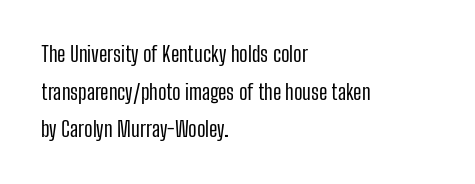
The image shows 21 px text type, upright; set left-aligned, line spacing 1.79x, normal letter spacing, not underlined.
